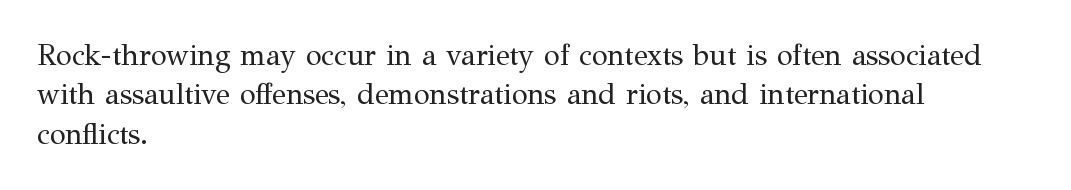
Varying glyph widths throughout — classic text-font behaviour. Horizontal alignment here is leftward, the default for most running prose. The text was rendered using a seriffed face with decorative stroke endings. The passage shown stacks its lines at a standard gap. Summary of weight: not heavy and not bold.
